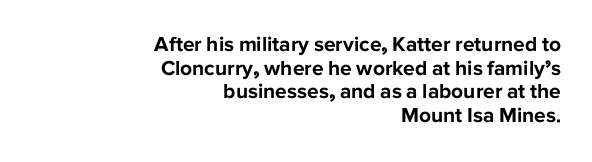
The designer dialed line spacing down below the default. Look at the tracking — it's just the regular setting, nothing added. Nobody drew a line under any word here. Each glyph is drawn with heavy, bold strokes. Right-aligned paragraph, ragged on the left. Every character sits straight up, as roman type does.
